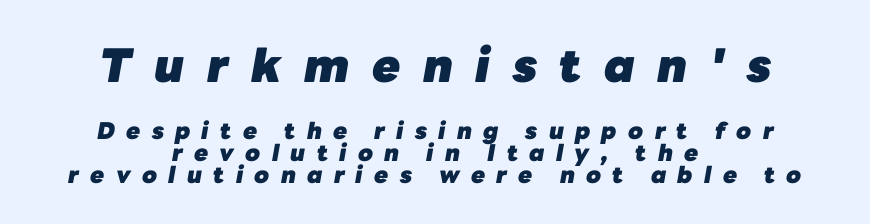
The image shows 46 px heavy type, italic (leaning right); set centered, tight line spacing (0.96x), unusually wide letter spacing (+0.49 em), not underlined; the first (top) block is 2.0x larger; low stroke contrast and a medium x-height.
